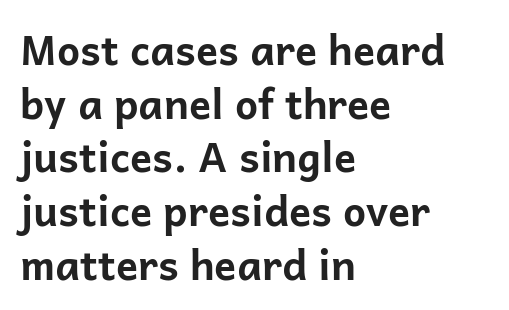
The string is rendered with underlining switched off. The font is running at its bold setting. Vertical strokes here are truly vertical. Normally led — the rows are evenly, conventionally spaced.
